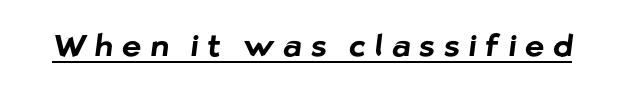
The image shows 30 px bold sans-serif type; set unusually wide letter spacing (+0.3 em), underlined; low stroke contrast and a medium x-height.
